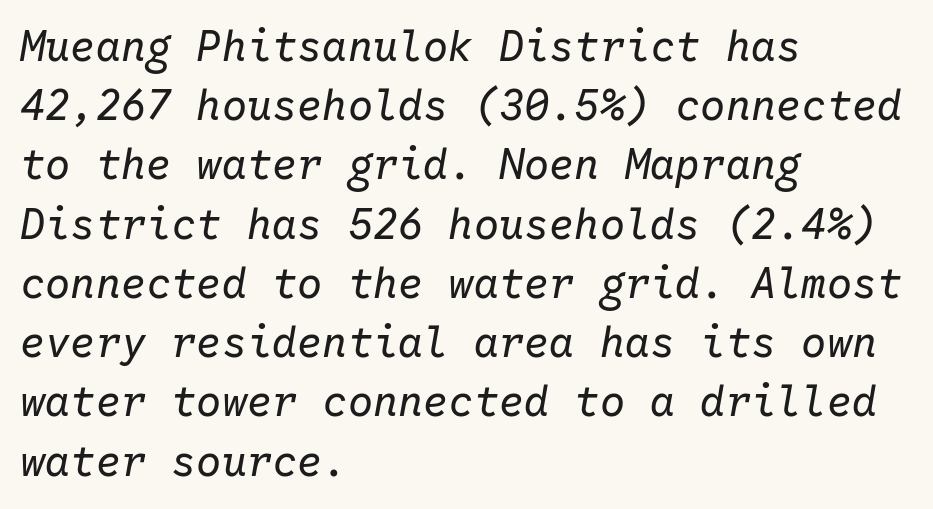
{"italic": "yes", "lean": "right", "slant_degrees": 10, "bold": "no", "weight": "regular", "width": "normal", "stroke_contrast": "low", "x_height": "medium", "monospaced": "yes", "underline": "no", "align": "left", "line_spacing": "normal", "line_spacing_ratio": 1.41, "letter_spacing": "normal", "letter_spacing_em": 0.0, "glyph_px": 42}
